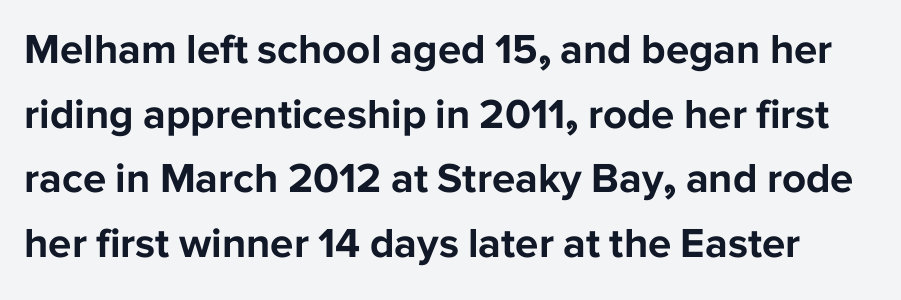
Vertically, the passage feels balanced, rows spaced as you'd expect. You can tell from the bare stems that sans-serif type was used. The zone under the glyphs is completely vacant. Spacing between characters is what you'd get straight out of the box. Varying glyph widths throughout — classic text-font behaviour. Notice how thick the strokes are: this is what a full bold looks like.
